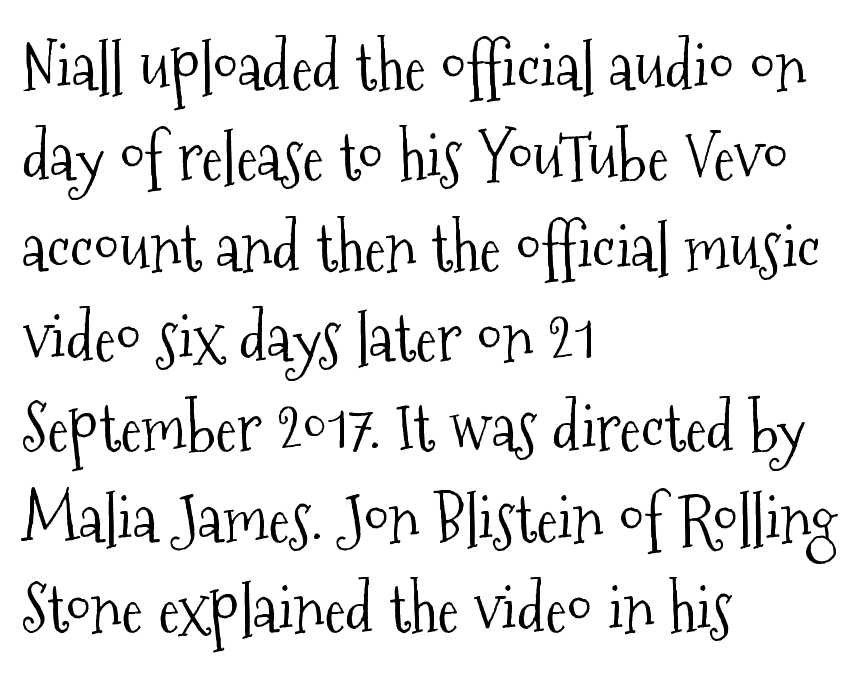
These lines keep a tight, regular rhythm from letter to letter. The lettering holds an erect, upright posture throughout. Ink coverage per letter is moderate at most. Each letter's strokes conclude with small projecting serifs. Proportional: the letters do not fall into vertical columns.
